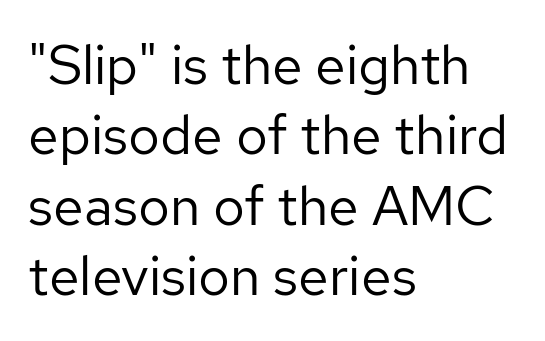
Q: Is the text bold? A: No.
Q: Is the text italic (slanted)? A: No, it is upright.
Q: Is the typeface a serif or a sans-serif typeface? A: Sans-serif.
Q: Is the text underlined? A: No.
Q: How is the paragraph aligned? A: Left-aligned.
Q: Is the spacing between letters normal or unusually wide? A: Normal.
Q: Is the spacing between lines tight, normal or loose? A: Normal.
Q: Width (condensed, normal, or wide)? A: Normal.
Q: Stroke contrast? A: Low.
Q: x-height? A: Medium.
Q: Monospaced? A: No.
